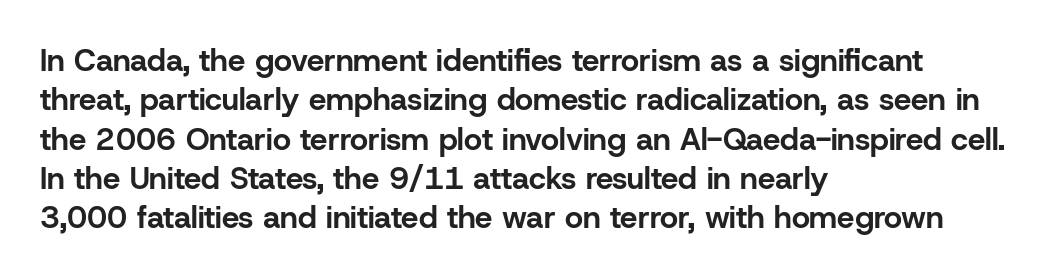
The image shows 31 px bold sans-serif type, upright; set left-aligned, normal line spacing (1.27x), normal letter spacing, not underlined; low stroke contrast and a medium x-height.
